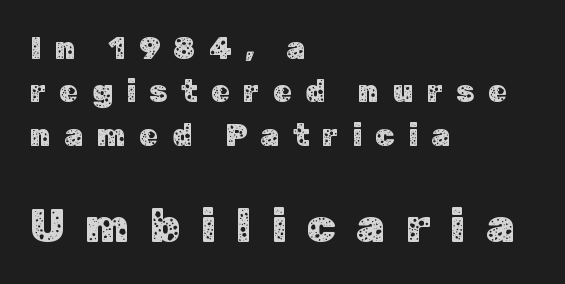
Here the second block reads like a headline and the first like body copy. Typeset ragged right — the left edge is the straight one. The specimen reads as upright at a glance. Descenders are the only things crossing below the line.
